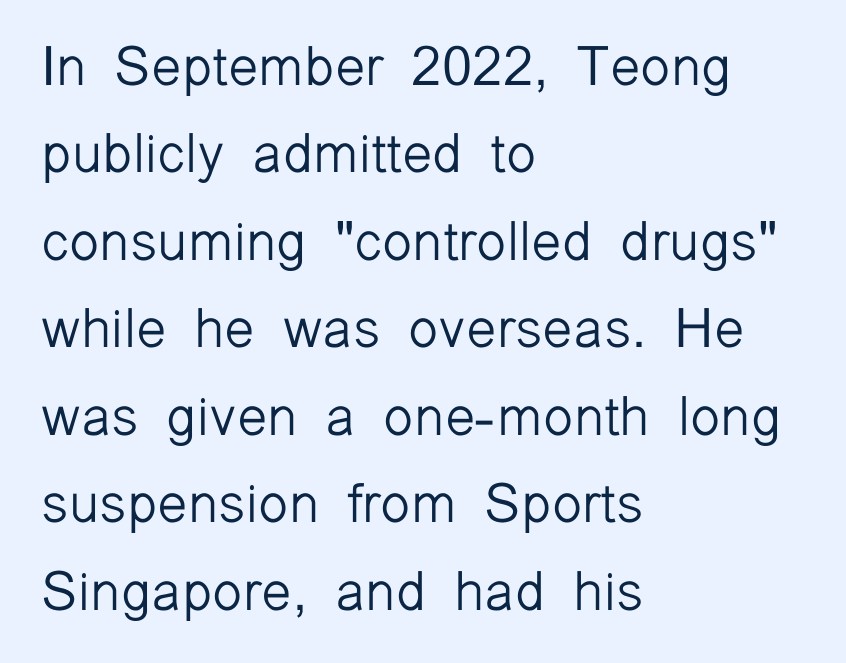
The image shows 55 px light sans-serif type, upright; set left-aligned, normal line spacing (1.59x), normal letter spacing, not underlined; low stroke contrast and a medium x-height.
